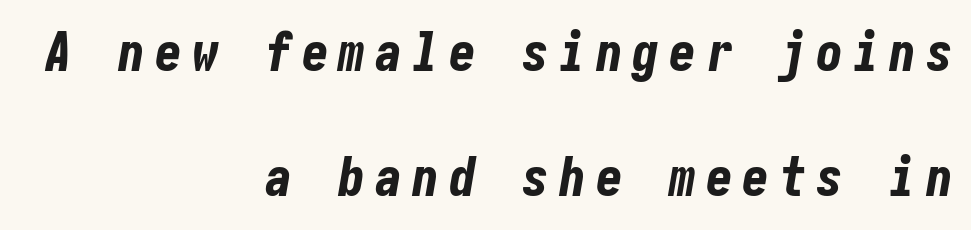
Interline gaps are noticeably wide in this sample. Just letters on the line, the space beneath them empty. A typesetter would mark this as italic. In terms of weight, the rendering is a true, heavy bold. Layout note: lines flush right.
